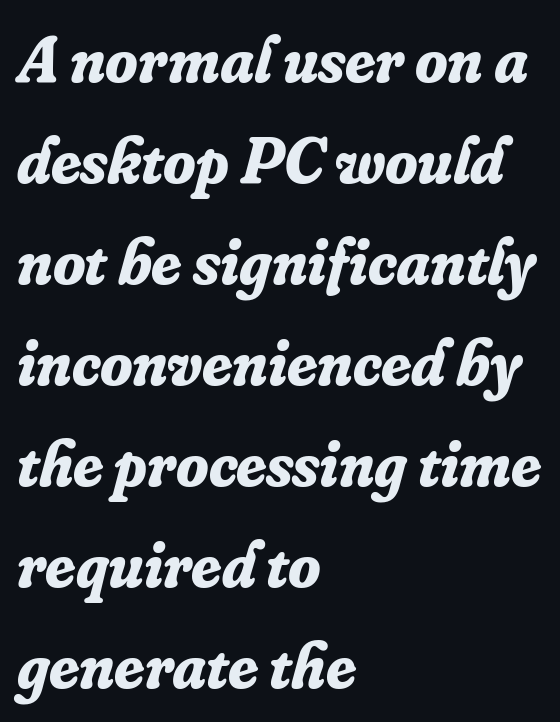
Words appear dense and cohesive because spacing is normal. Quick note: interline space is typical. I'd call this a serif setting — the letters wear small feet. The string is rendered with underlining switched off. Observe the lean: these are italic letterforms.
